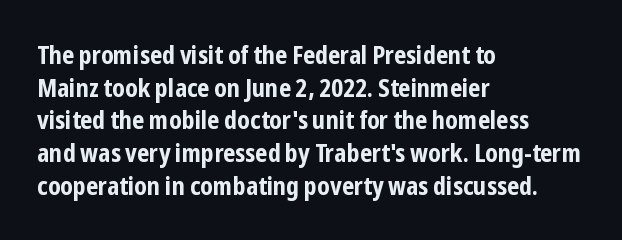
Q: Is the text bold? A: Yes.
Q: Is the text italic (slanted)? A: No, it is upright.
Q: Is the text underlined? A: No.
Q: How is the paragraph aligned? A: Left-aligned.
Q: Is the spacing between letters normal or unusually wide? A: Normal.
Q: Is the spacing between lines tight, normal or loose? A: Normal.
